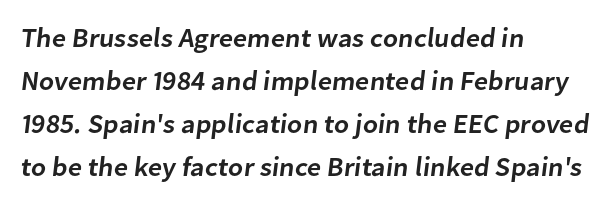
The image shows 27 px text type; set left-aligned, normal line spacing (1.59x), normal letter spacing, not underlined.
